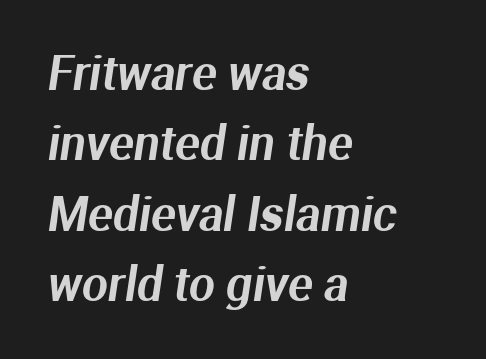
Q: Is the typeface a serif or a sans-serif typeface? A: Sans-serif.
Q: Is the text underlined? A: No.
Q: How is the paragraph aligned? A: Left-aligned.
Q: Is the spacing between letters normal or unusually wide? A: Normal.
Q: Is the spacing between lines tight, normal or loose? A: Normal.
Q: Width (condensed, normal, or wide)? A: Normal.
Q: Stroke contrast? A: Medium.
Q: x-height? A: Medium.
Q: Monospaced? A: No.
